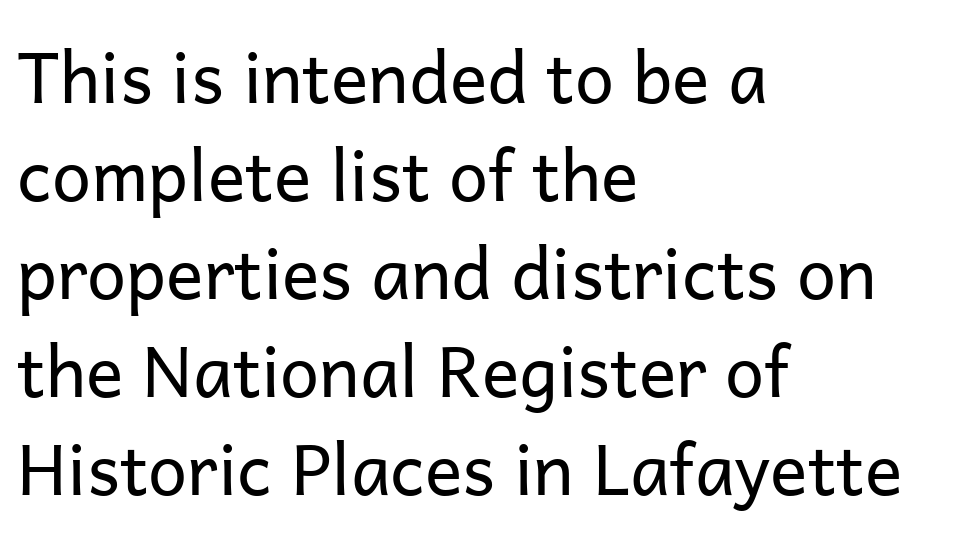
The image shows 70 px regular-weight sans-serif type, upright; set left-aligned, normal line spacing (1.4x), normal letter spacing, not underlined; low stroke contrast and a medium x-height.
